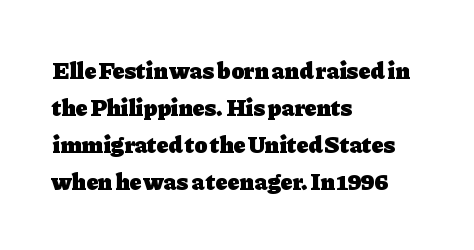
Q: Is the text bold? A: Yes.
Q: Is the text italic (slanted)? A: No, it is upright.
Q: Is the text underlined? A: No.
Q: How is the paragraph aligned? A: Left-aligned.
Q: Is the spacing between letters normal or unusually wide? A: Normal.
Q: Is the spacing between lines tight, normal or loose? A: Normal.
